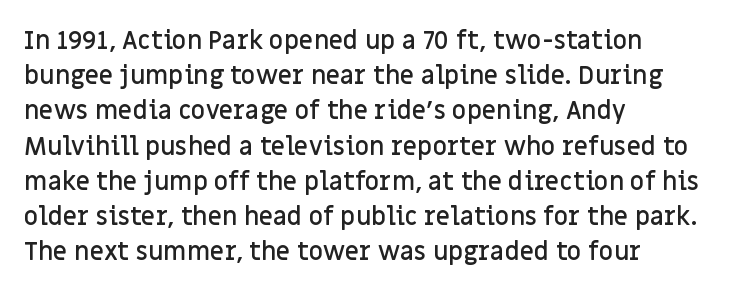
{"italic": "no", "bold": "semi", "underline": "no", "align": "left", "line_spacing": "normal", "line_spacing_ratio": 1.41, "letter_spacing": "normal", "letter_spacing_em": 0.0, "glyph_px": 25}
